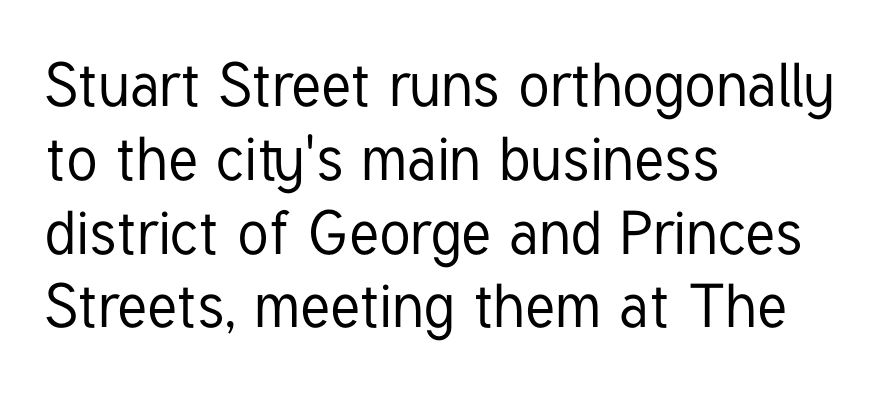
{"serif": "no", "italic": "no", "width": "condensed", "stroke_contrast": "low", "x_height": "medium", "monospaced": "no", "underline": "no", "align": "left", "line_spacing_ratio": 1.21, "letter_spacing": "normal", "letter_spacing_em": 0.0, "glyph_px": 61}
